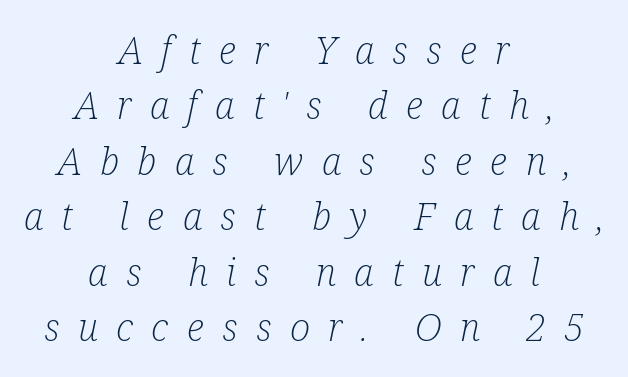
{"serif": "yes", "italic": "yes", "lean": "right", "slant_degrees": 12, "bold": "no", "weight": "light", "width": "condensed", "stroke_contrast": "low", "x_height": "medium", "monospaced": "no", "underline": "no", "align": "center", "line_spacing": "normal", "line_spacing_ratio": 1.46, "letter_spacing": "wide", "letter_spacing_em": 0.48, "glyph_px": 38}
